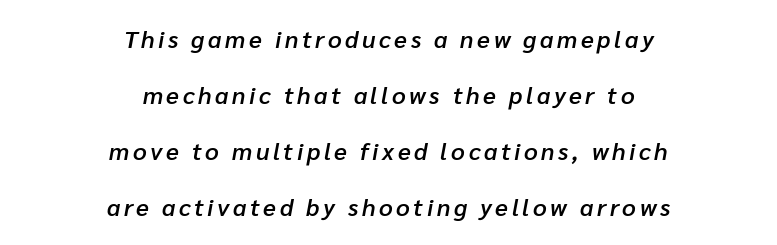
Q: Is the text bold? A: Semi-bold.
Q: Is the text italic (slanted)? A: Yes, it leans right by about 10 degrees.
Q: Is the text underlined? A: No.
Q: How is the paragraph aligned? A: Centered.
Q: Is the spacing between lines tight, normal or loose? A: Loose.
